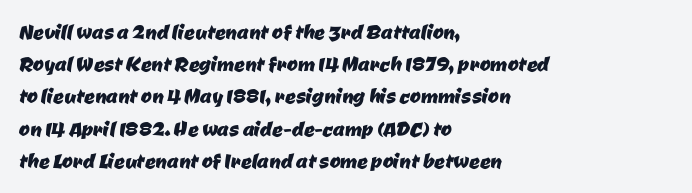
{"underline": "no", "align": "left", "line_spacing_ratio": 1.24, "letter_spacing": "normal", "letter_spacing_em": 0.0, "glyph_px": 26}
